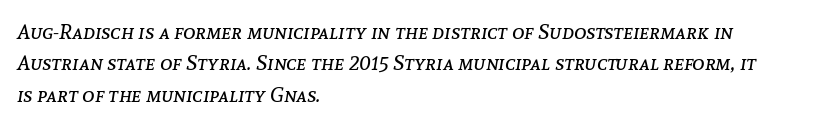
The image shows 21 px text type, italic (leaning right); set left-aligned, normal line spacing (1.49x), normal letter spacing, not underlined.
